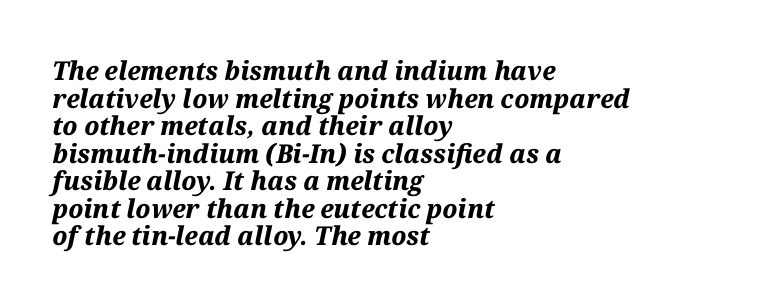
The image shows 26 px bold type, italic (leaning right); set left-aligned, tight line spacing (1.06x), normal letter spacing, not underlined.
